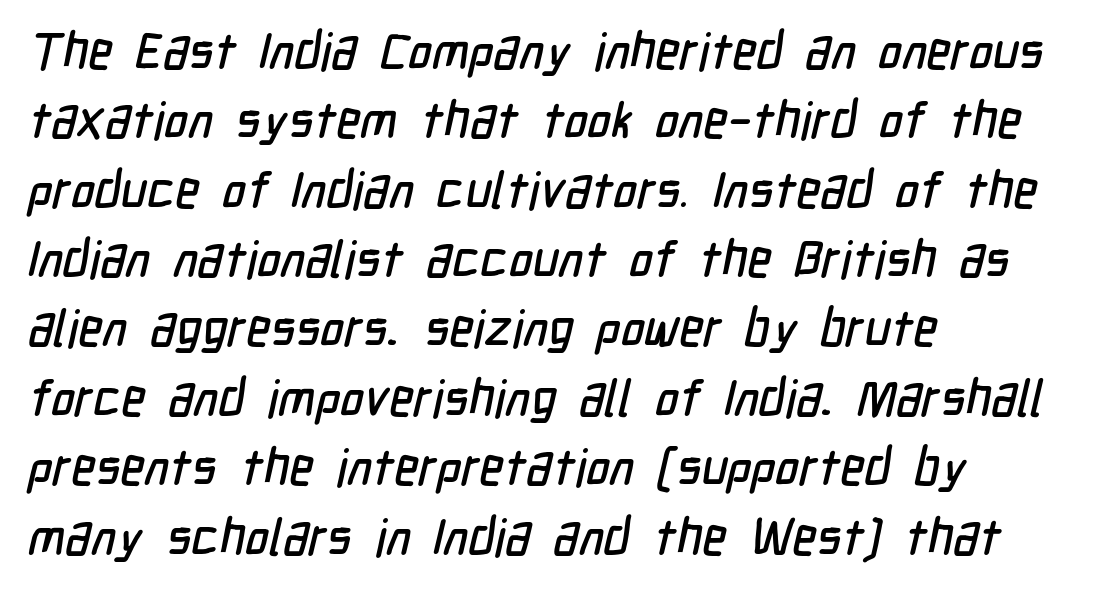
{"serif": "no", "width": "condensed", "stroke_contrast": "low", "x_height": "medium", "monospaced": "no", "underline": "no", "align": "left", "line_spacing": "normal", "line_spacing_ratio": 1.36, "letter_spacing": "normal", "letter_spacing_em": 0.0, "glyph_px": 51}
